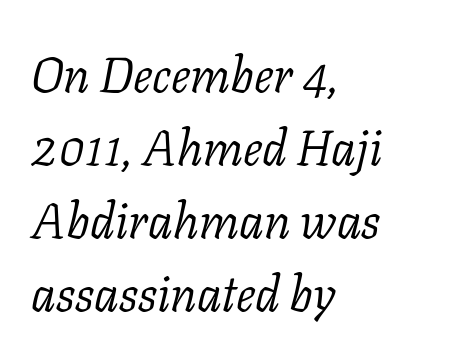
Q: Is the text bold? A: No.
Q: Is the text italic (slanted)? A: Yes, it leans right by about 11 degrees.
Q: Is the typeface a serif or a sans-serif typeface? A: Serif.
Q: Is the text underlined? A: No.
Q: How is the paragraph aligned? A: Left-aligned.
Q: Is the spacing between letters normal or unusually wide? A: Normal.
Q: Is the spacing between lines tight, normal or loose? A: Normal.
Q: Width (condensed, normal, or wide)? A: Normal.
Q: Stroke contrast? A: Low.
Q: x-height? A: Medium.
Q: Monospaced? A: No.
